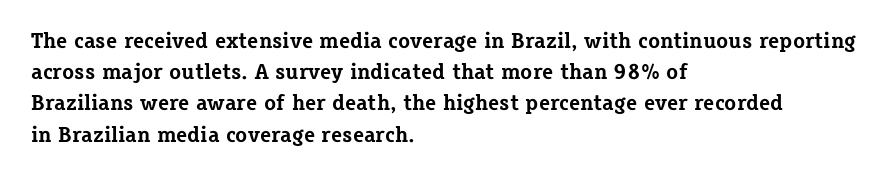
{"italic": "no", "bold": "yes", "underline": "no", "align": "left", "line_spacing": "normal", "line_spacing_ratio": 1.42, "letter_spacing": "normal", "letter_spacing_em": 0.0, "glyph_px": 22}
